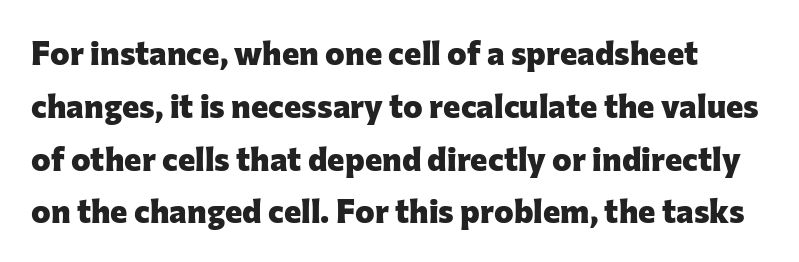
Posture: straight, roman, zero tilt. The zone under the glyphs is completely vacant. You could call the tracking neutral — neither tight nor loose. The letters carry no serifs — their stems end cleanly without finishing strokes.
